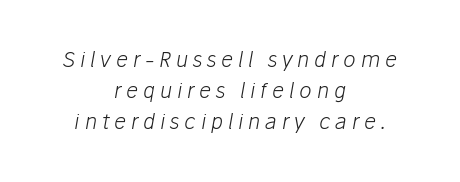
The image shows 21 px text type, italic (leaning right); set centered, normal line spacing (1.48x), unusually wide letter spacing (+0.23 em), not underlined.
